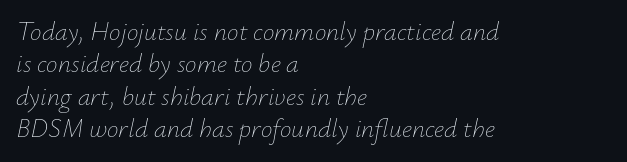
Tracking here is standard; glyphs follow each other at the usual distance. The passage shown is not bold in any degree. Interline gaps are of average width in this sample. It's the slanting kind of type. The lines in this sample share a left origin and differ only in where they stop. The foot of each line stays bare and open.
